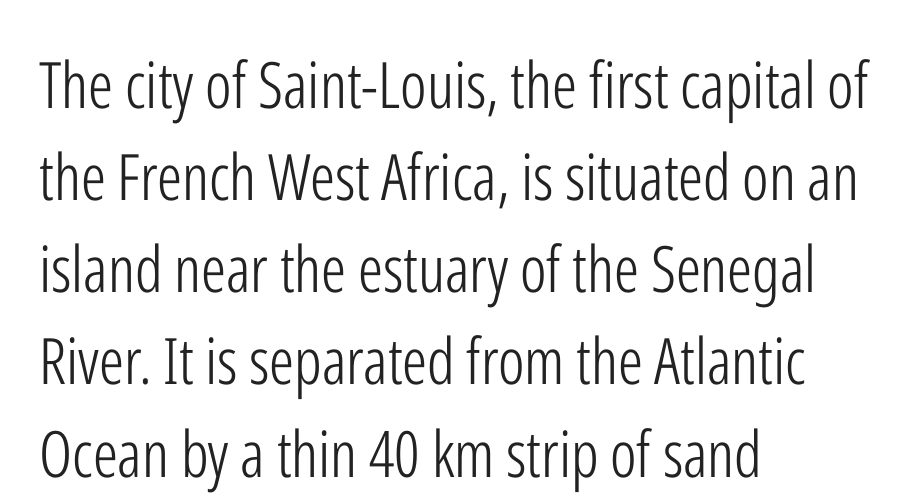
The image shows 64 px light, condensed sans-serif type, upright; set left-aligned, normal line spacing (1.44x), normal letter spacing, not underlined; low stroke contrast and a medium x-height.
